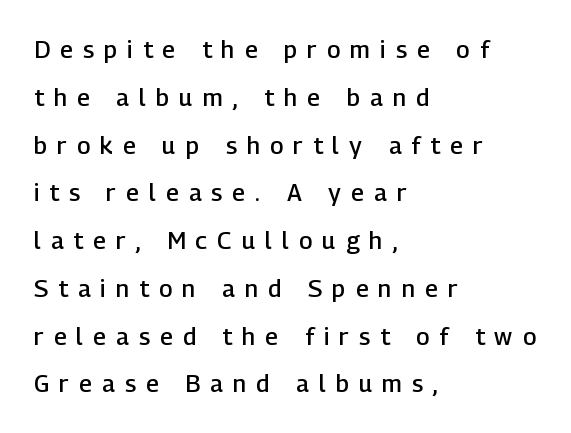
{"italic": "no", "bold": "semi", "underline": "no", "align": "left", "line_spacing": "loose", "line_spacing_ratio": 1.99, "letter_spacing": "wide", "letter_spacing_em": 0.42, "glyph_px": 24}
